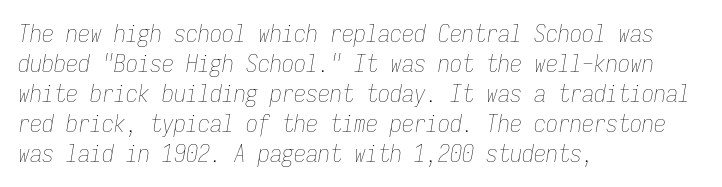
Q: Is the text bold? A: No.
Q: Is the text italic (slanted)? A: Yes, it leans right by about 9 degrees.
Q: Is the text underlined? A: No.
Q: How is the paragraph aligned? A: Left-aligned.
Q: Is the spacing between letters normal or unusually wide? A: Normal.
Q: Is the spacing between lines tight, normal or loose? A: Normal.
